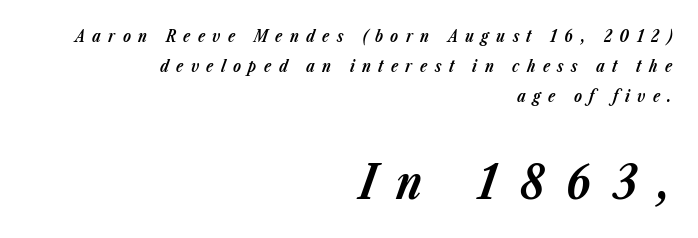
The image shows 47 px bold type, italic (leaning right); set right-aligned, line spacing 1.86x, unusually wide letter spacing (+0.46 em), not underlined; the second (bottom) block is 2.94x larger; low stroke contrast and a medium x-height.
